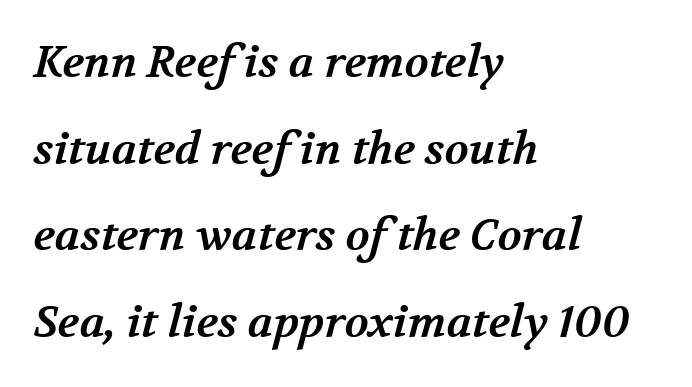
The image shows 44 px bold serif type; set left-aligned, loose line spacing (1.97x), normal letter spacing, not underlined; medium stroke contrast and a medium x-height.
